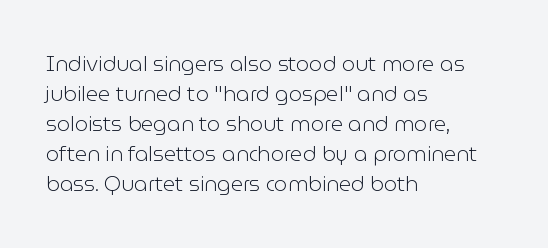
{"italic": "no", "bold": "no", "underline": "no", "align": "left", "line_spacing": "normal", "line_spacing_ratio": 1.43, "letter_spacing": "normal", "letter_spacing_em": 0.0, "glyph_px": 21}
